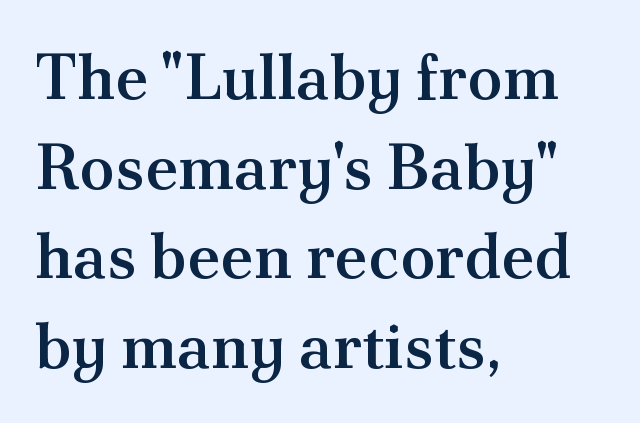
The image shows 64 px semibold serif type, upright; set left-aligned, normal line spacing (1.4x), normal letter spacing, not underlined; medium stroke contrast and a small x-height.
